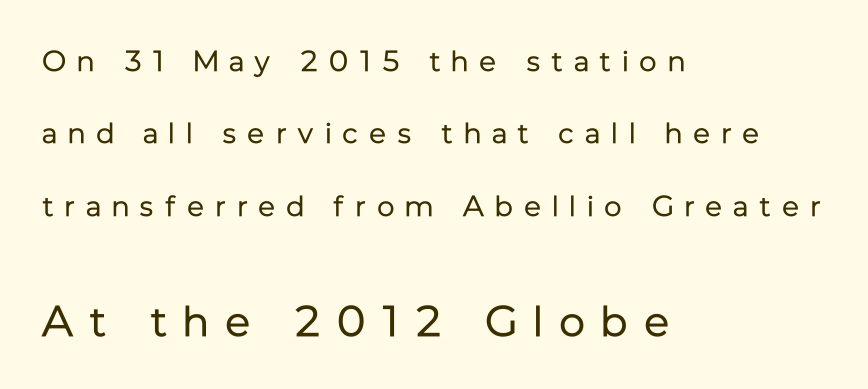
{"serif": "no", "italic": "no", "bold": "no", "weight": "regular", "width": "normal", "stroke_contrast": "low", "x_height": "medium", "monospaced": "no", "underline": "no", "align": "left", "line_spacing": "loose", "line_spacing_ratio": 2.5, "letter_spacing": "wide", "letter_spacing_em": 0.38, "larger_block": "second", "size_ratio": 1.48, "glyph_px": 43}
